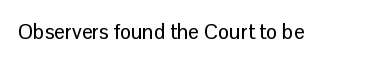
Every character sits straight up, as roman type does. The string is rendered with underlining switched off. Students, note that the glyphs here touch the page at normal intervals.
